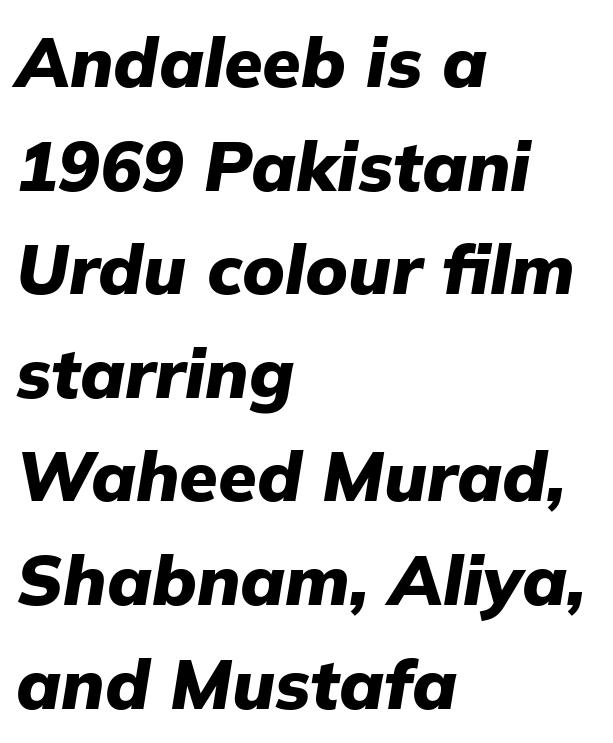
Here the designer chose a conventional face with non-uniform glyph widths. A classic flush-left, rag-right setting is used for this passage. The space directly below the letters is spotless. This is heavy type, rendered in bold. What stands out about the letter spacing? Nothing — it is the standard amount. Interline gaps are of average width in this sample.
